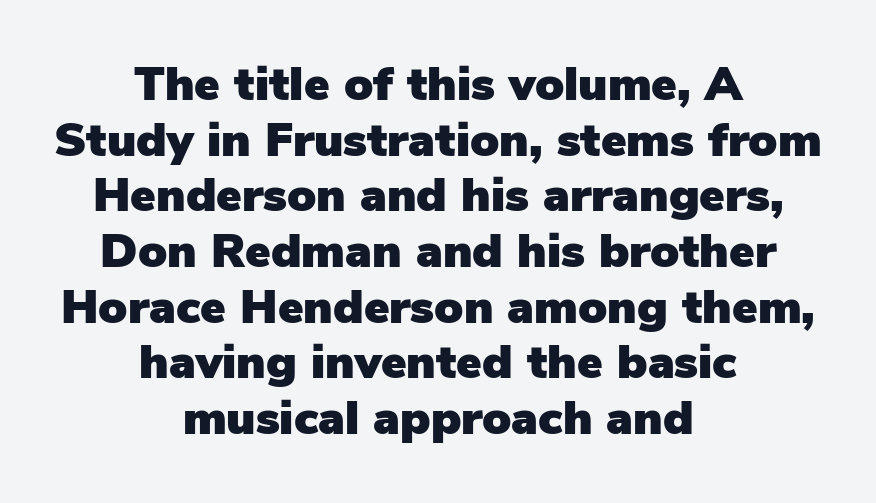
{"serif": "no", "italic": "no", "width": "normal", "stroke_contrast": "low", "x_height": "medium", "monospaced": "no", "underline": "no", "align": "center", "line_spacing_ratio": 1.16, "letter_spacing": "normal", "letter_spacing_em": 0.0, "glyph_px": 48}
